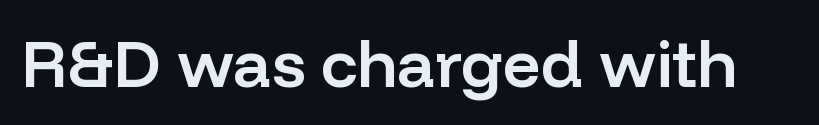
Q: Is the text bold? A: Semi-bold.
Q: Is the text italic (slanted)? A: No, it is upright.
Q: Is the typeface a serif or a sans-serif typeface? A: Sans-serif.
Q: Is the text underlined? A: No.
Q: Is the spacing between letters normal or unusually wide? A: Normal.
Q: Width (condensed, normal, or wide)? A: Normal.
Q: Stroke contrast? A: Low.
Q: x-height? A: Medium.
Q: Monospaced? A: No.
